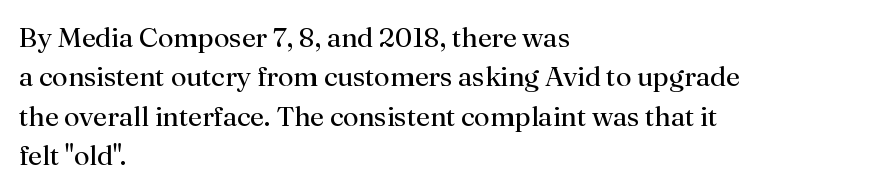
The image shows 28 px regular-weight serif type, upright; set left-aligned, normal line spacing (1.41x), normal letter spacing, not underlined; medium stroke contrast and a small x-height.
